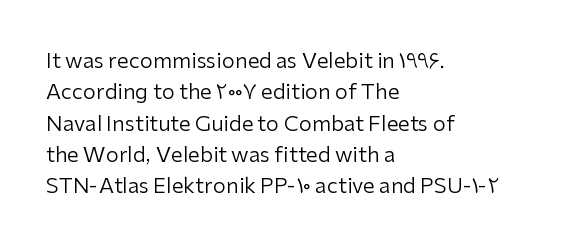
Ordinary non-slanted type is in use. Honestly, the row spacing looks completely unremarkable. These lines keep a tight, regular rhythm from letter to letter. These lines stack with their left ends in a neat column.
